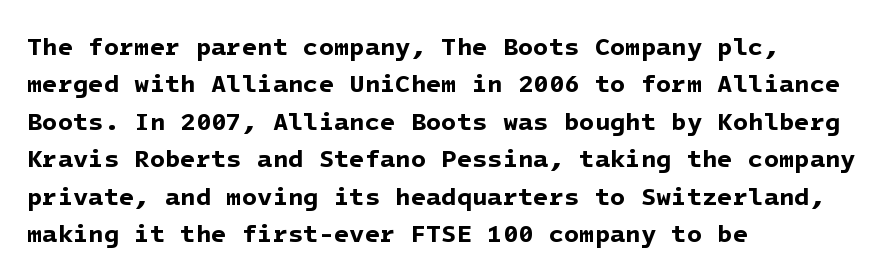
Q: Is the text bold? A: Yes.
Q: Is the text underlined? A: No.
Q: How is the paragraph aligned? A: Left-aligned.
Q: Is the spacing between letters normal or unusually wide? A: Normal.
Q: Is the spacing between lines tight, normal or loose? A: Normal.
